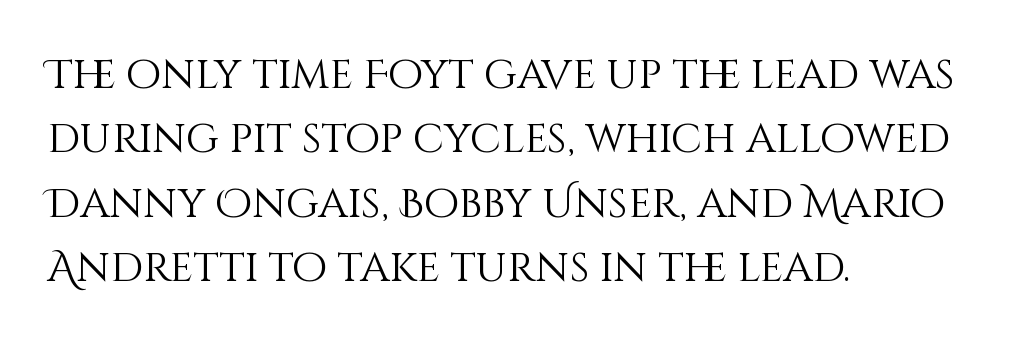
Ascenders rise straight up at ninety degrees. The letterforms sit at book weight or below. Teacher's note: observe the even left margin — that is flush-left alignment. The letters advance in unequal steps, a hallmark of proportional type.
